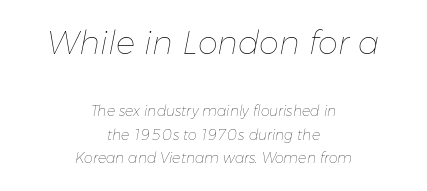
Q: Is the text bold? A: No.
Q: Is the text italic (slanted)? A: Yes, it leans right by about 11 degrees.
Q: Is the text underlined? A: No.
Q: How is the paragraph aligned? A: Centered.
Q: Is the spacing between letters normal or unusually wide? A: Normal.
Q: Is the spacing between lines tight, normal or loose? A: Normal.
Q: Which block of text is set in a larger size, the first (top) or the second (bottom)? A: The first (top) one.
Q: Width (condensed, normal, or wide)? A: Normal.
Q: Stroke contrast? A: Low.
Q: x-height? A: Medium.
Q: Monospaced? A: No.
